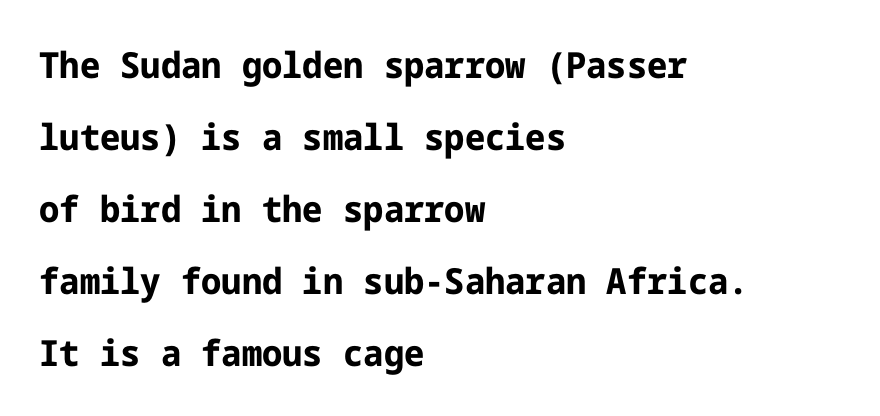
Q: Is the text bold? A: Yes.
Q: Is the text italic (slanted)? A: No, it is upright.
Q: Is the typeface a serif or a sans-serif typeface? A: Sans-serif.
Q: Is the text underlined? A: No.
Q: How is the paragraph aligned? A: Left-aligned.
Q: Is the spacing between letters normal or unusually wide? A: Normal.
Q: Is the spacing between lines tight, normal or loose? A: Loose.
Q: Width (condensed, normal, or wide)? A: Normal.
Q: Stroke contrast? A: Low.
Q: x-height? A: Medium.
